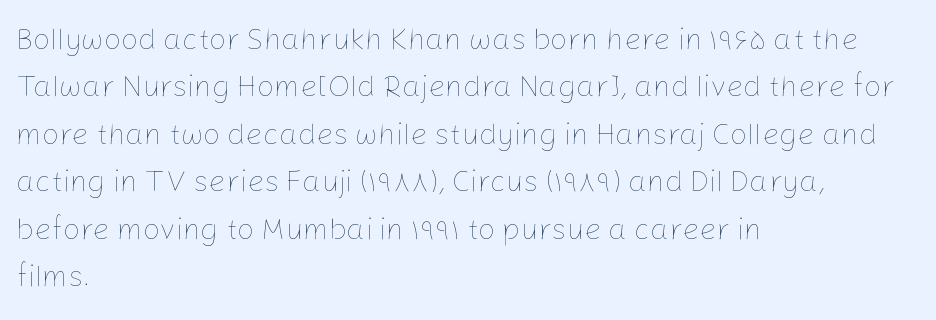
Q: Is the text bold? A: No.
Q: Is the text italic (slanted)? A: No, it is upright.
Q: Is the text underlined? A: No.
Q: How is the paragraph aligned? A: Left-aligned.
Q: Is the spacing between letters normal or unusually wide? A: Normal.
Q: Is the spacing between lines tight, normal or loose? A: Normal.
Q: Width (condensed, normal, or wide)? A: Normal.
Q: Stroke contrast? A: Low.
Q: x-height? A: Medium.
Q: Monospaced? A: No.
